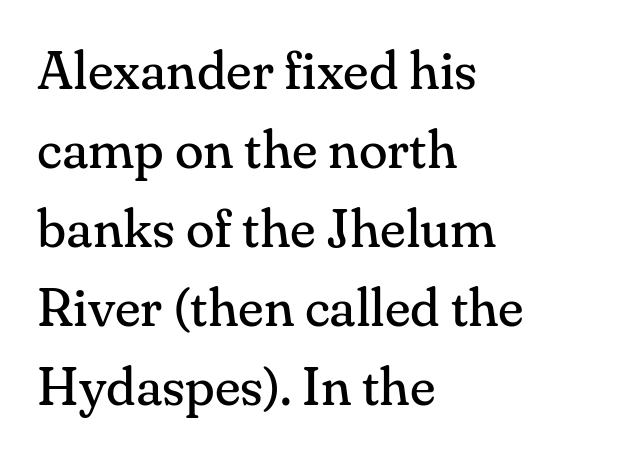
The image shows 53 px regular-weight serif type, upright; set left-aligned, normal line spacing (1.49x), normal letter spacing, not underlined; medium stroke contrast and a small x-height.
